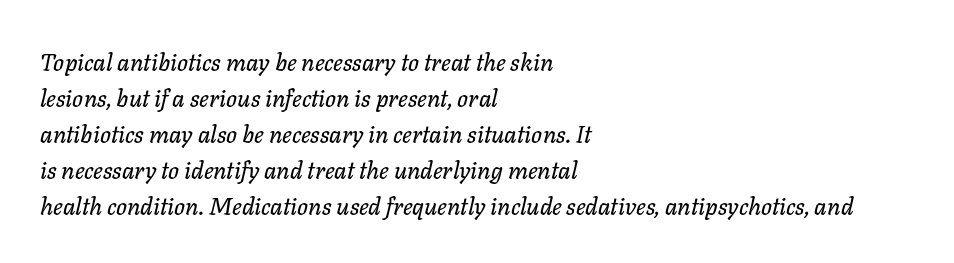
Q: Is the text italic (slanted)? A: Yes, it leans right by about 11 degrees.
Q: Is the text underlined? A: No.
Q: How is the paragraph aligned? A: Left-aligned.
Q: Is the spacing between letters normal or unusually wide? A: Normal.
Q: Is the spacing between lines tight, normal or loose? A: Normal.
